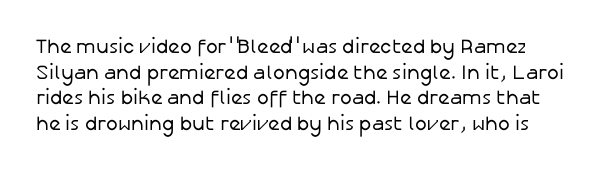
The image shows 20 px text type, upright; set normal line spacing (1.28x), normal letter spacing, not underlined.
